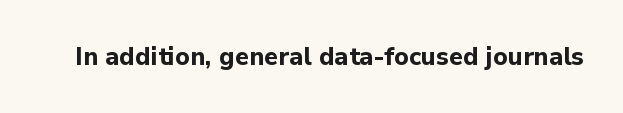
The image shows 25 px bold type, upright; set normal letter spacing, not underlined.
